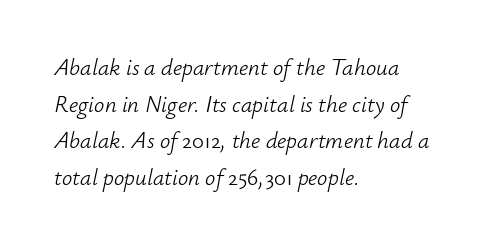
The image shows 23 px text type, italic (leaning right); set left-aligned, normal line spacing (1.59x), normal letter spacing, not underlined.
